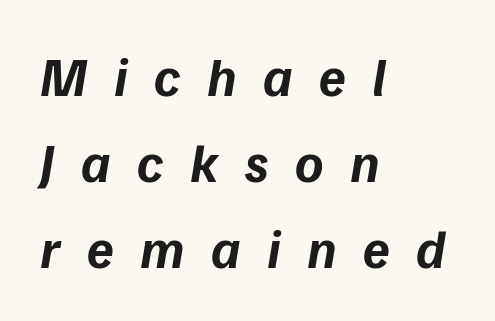
The baseline area is clear. Spacing between characters has been opened up far beyond the box default. The ragged edge is on the right, which tells us the setting is flush left. Each new line begins a customary step beneath the previous one. Looks like regular typesetting: each glyph gets only the width it needs. Bold? Absolutely — the strokes are thick and heavy.
